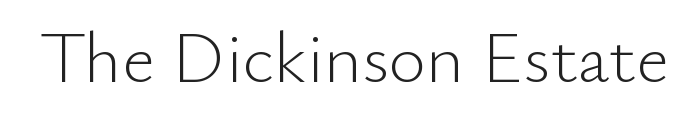
Words appear dense and cohesive because spacing is normal. Spacing verdict: proportional, widths tailored to each character. The font's upright variant was chosen for this text. Weight: not bold — regular or lighter.
